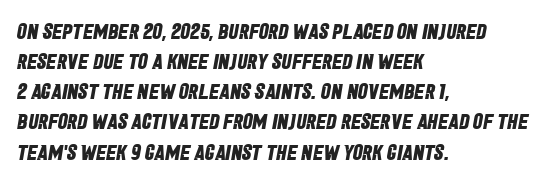
This rendering uses left alignment, leaving the right contour irregular. These words are printed bold, with thick strokes throughout. Honestly, there is no underline to notice here at all. Spacing between characters is what you'd get straight out of the box. Normally led — the rows are evenly, conventionally spaced.
